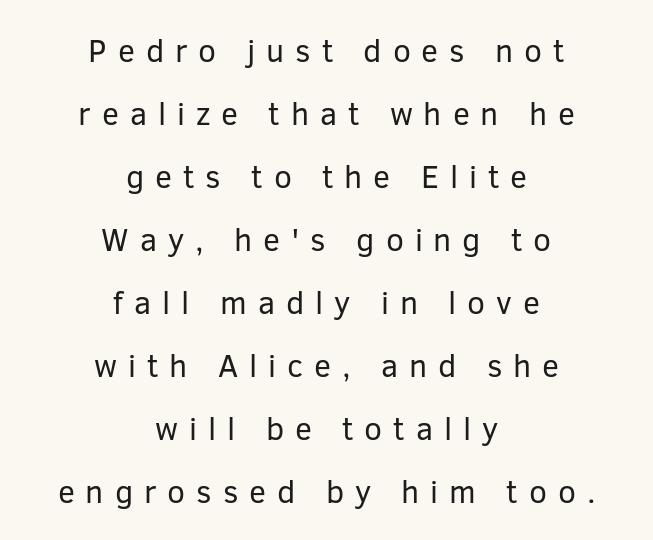
Counters stay open thanks to moderate or lighter strokes. The words here are not underlined. The letterforms stand isolated, each surrounded by extra space. To sum up the face: it is a sans, with no serifs.
